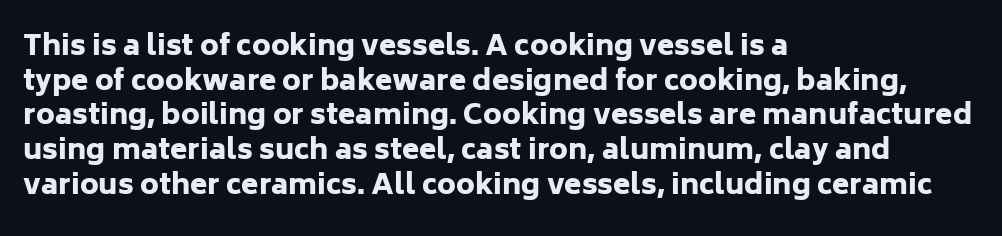
The image shows 28 px heavy sans-serif type, upright; set left-aligned, line spacing 1.24x, normal letter spacing, not underlined; low stroke contrast and a medium x-height.
